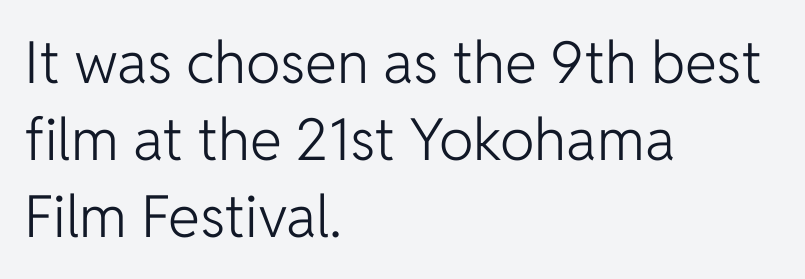
The image shows 58 px light sans-serif type, upright; set left-aligned, normal line spacing (1.33x), normal letter spacing, not underlined; low stroke contrast and a medium x-height.
